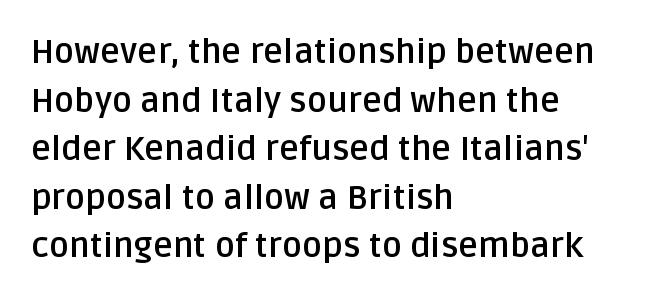
The strip under each line holds only bare page. The rendering shows plain stroke endings on the letterforms — a sans-serif design. Weight: bold. You can tell it's not italic because the verticals are truly vertical. The compositor pushed each line to the left boundary. Spacing between characters is what you'd get straight out of the box.
